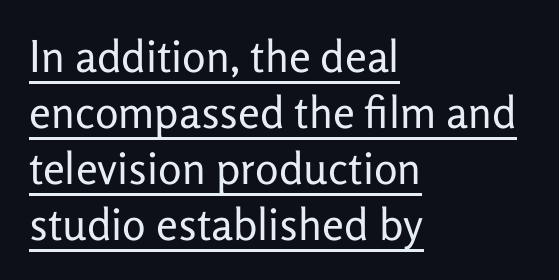
Q: Is the text bold? A: No.
Q: Is the text italic (slanted)? A: No, it is upright.
Q: Is the typeface a serif or a sans-serif typeface? A: Sans-serif.
Q: Is the text underlined? A: Yes.
Q: How is the paragraph aligned? A: Left-aligned.
Q: Is the spacing between letters normal or unusually wide? A: Normal.
Q: Is the spacing between lines tight, normal or loose? A: Normal.
Q: Width (condensed, normal, or wide)? A: Normal.
Q: Stroke contrast? A: Low.
Q: x-height? A: Medium.
Q: Monospaced? A: No.
